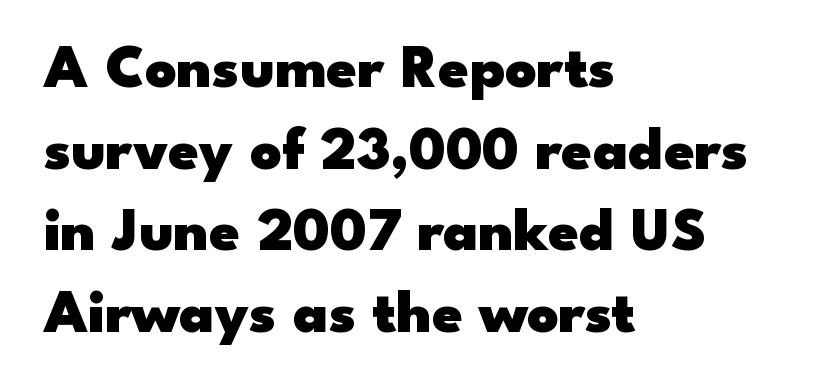
How would I describe the line gaps? Plain and ordinary. Bold? Absolutely — the strokes are thick and heavy. If you drew a line through each stem, it would be perfectly vertical. Only glyphs here, with clear space below each row. A sans-serif font was chosen for this passage. What stands out about the letter spacing? Nothing — it is the standard amount.
